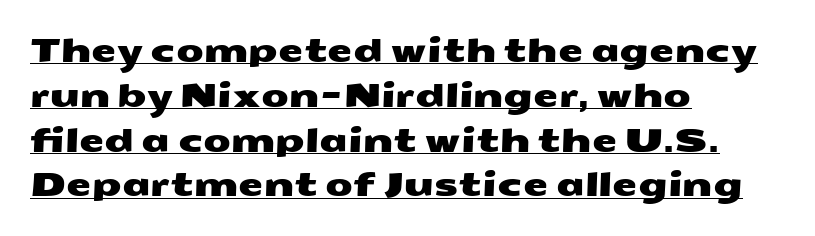
{"serif": "no", "width": "wide", "stroke_contrast": "medium", "x_height": "medium", "monospaced": "no", "underline": "yes", "align": "left", "line_spacing": "normal", "line_spacing_ratio": 1.4, "letter_spacing": "normal", "letter_spacing_em": 0.0, "glyph_px": 32}
